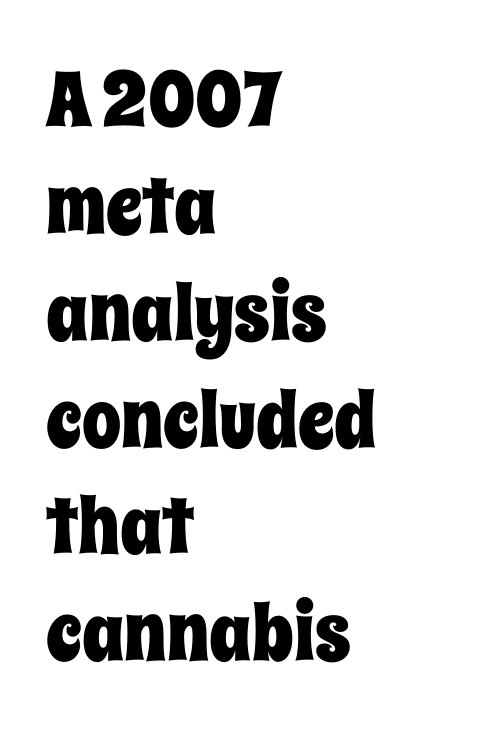
The image shows 78 px condensed type, upright; set left-aligned, normal line spacing (1.37x), normal letter spacing, not underlined; low stroke contrast and a large x-height.
